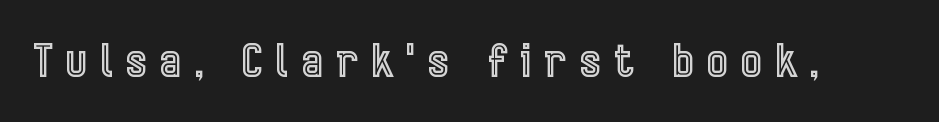
Q: Is the text italic (slanted)? A: No, it is upright.
Q: Is the text underlined? A: No.
Q: Is the spacing between letters normal or unusually wide? A: Unusually wide.
Q: Width (condensed, normal, or wide)? A: Condensed.
Q: x-height? A: Medium.
Q: Monospaced? A: No.
